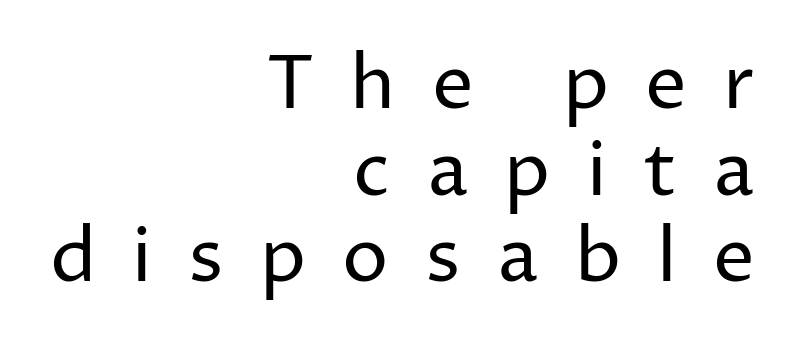
{"serif": "no", "italic": "no", "bold": "no", "weight": "regular", "width": "normal", "stroke_contrast": "low", "x_height": "medium", "monospaced": "no", "underline": "no", "align": "right", "line_spacing_ratio": 1.17, "letter_spacing": "wide", "letter_spacing_em": 0.49, "glyph_px": 74}
